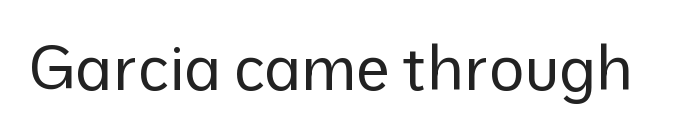
Q: Is the text bold? A: No.
Q: Is the text italic (slanted)? A: No, it is upright.
Q: Is the typeface a serif or a sans-serif typeface? A: Sans-serif.
Q: Is the text underlined? A: No.
Q: Is the spacing between letters normal or unusually wide? A: Normal.
Q: Width (condensed, normal, or wide)? A: Normal.
Q: Stroke contrast? A: Low.
Q: x-height? A: Medium.
Q: Monospaced? A: No.
